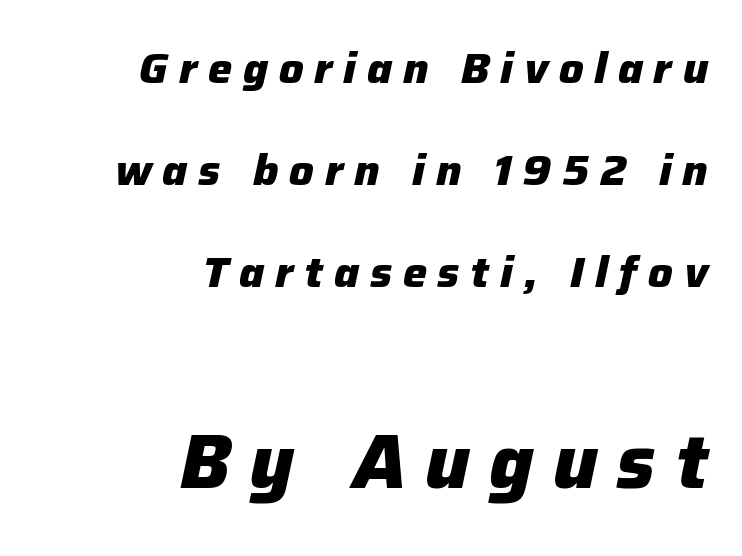
Q: Is the text bold? A: Yes.
Q: Is the text italic (slanted)? A: Yes, it leans right by about 12 degrees.
Q: Is the text underlined? A: No.
Q: How is the paragraph aligned? A: Right-aligned.
Q: Is the spacing between letters normal or unusually wide? A: Unusually wide.
Q: Is the spacing between lines tight, normal or loose? A: Loose.
Q: Which block of text is set in a larger size, the first (top) or the second (bottom)? A: The second (bottom) one.
Q: Width (condensed, normal, or wide)? A: Normal.
Q: Stroke contrast? A: Low.
Q: x-height? A: Medium.
Q: Monospaced? A: No.
